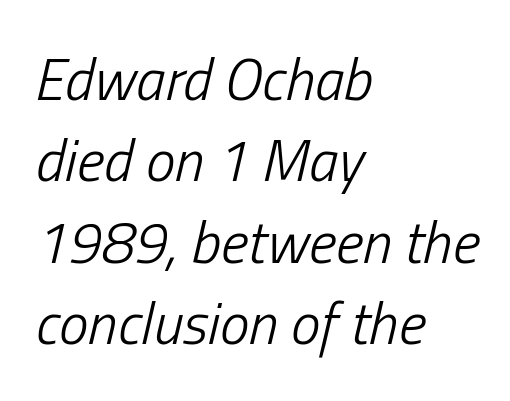
These lines keep a tight, regular rhythm from letter to letter. Horizontally, the lines are justified to the leading edge only. A normal amount of white space separates one row of letters from the next. Slant detected: the letters are inclined.
